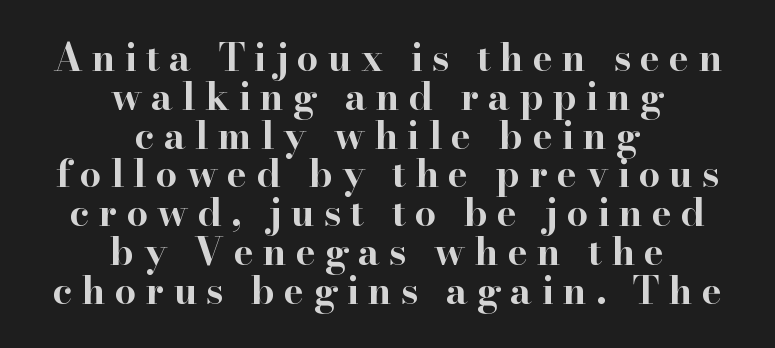
I'd call this a serif setting — the letters wear small feet. These lines are centered, leaving both edges ragged. Has an underline been added? It has not. Look at the tracking — it's clearly loosened, letters drifting apart.
